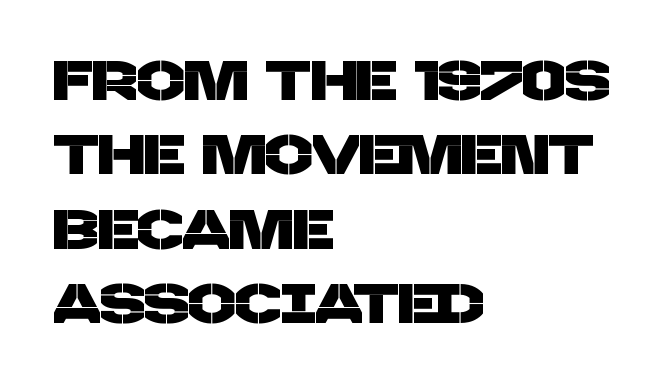
Q: Is the typeface a serif or a sans-serif typeface? A: Sans-serif.
Q: Is the text underlined? A: No.
Q: How is the paragraph aligned? A: Left-aligned.
Q: Is the spacing between letters normal or unusually wide? A: Normal.
Q: Is the spacing between lines tight, normal or loose? A: Normal.
Q: Width (condensed, normal, or wide)? A: Normal.
Q: Stroke contrast? A: Low.
Q: x-height? A: Large.
Q: Monospaced? A: No.
